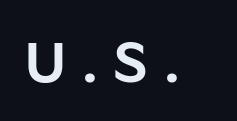
The image shows 56 px sans-serif type, upright; set unusually wide letter spacing (+0.27 em), not underlined; low stroke contrast and a medium x-height.
